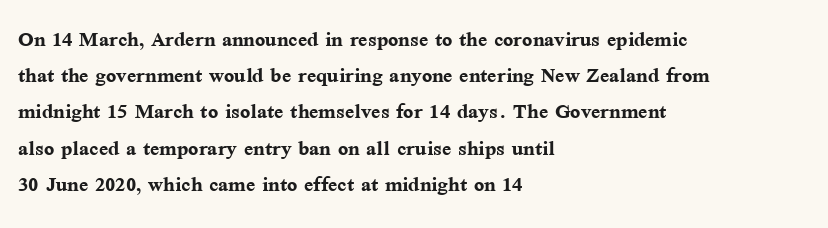
{"italic": "no", "bold": "yes", "underline": "no", "align": "left", "line_spacing": "normal", "line_spacing_ratio": 1.34, "letter_spacing": "normal", "letter_spacing_em": 0.0, "glyph_px": 27}
